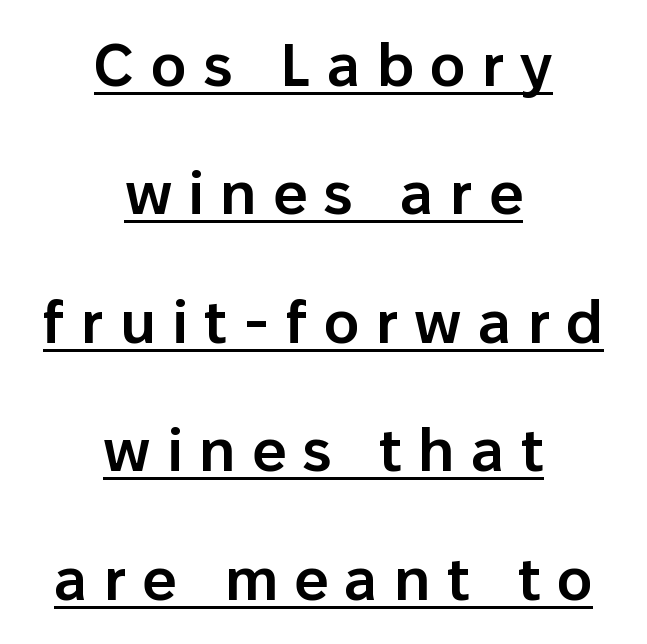
The image shows 60 px semibold sans-serif type, upright; set centered, loose line spacing (2.14x), unusually wide letter spacing (+0.27 em), underlined; low stroke contrast and a medium x-height.
